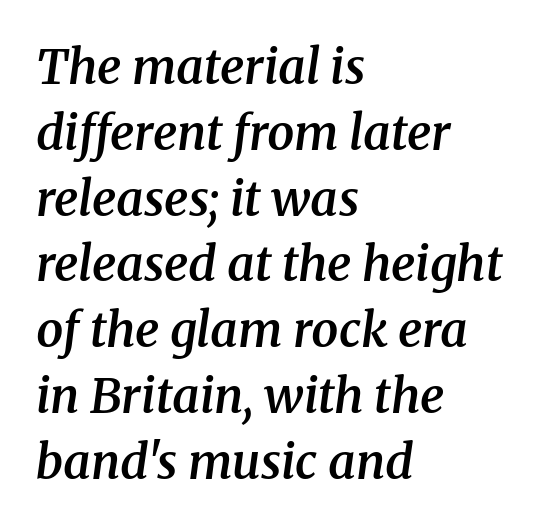
Type without underlining. The glyphs look as if they've been sheared to an angle. Varying glyph widths throughout — classic text-font behaviour. The font is running at a semibold setting, under full bold.
